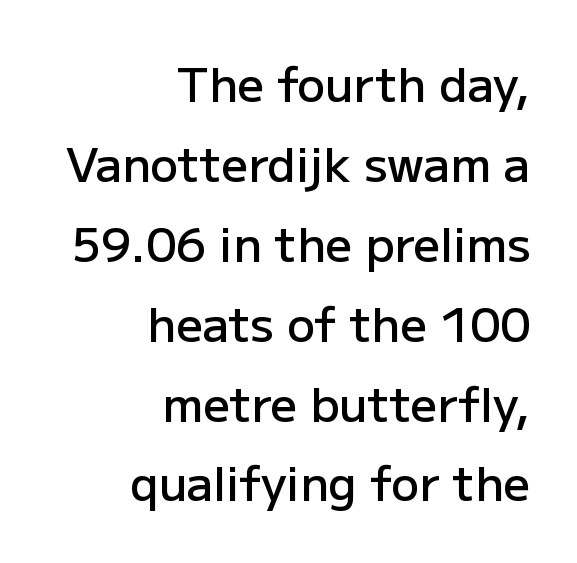
The image shows 47 px semibold sans-serif type, upright; set right-aligned, normal line spacing (1.7x), normal letter spacing, not underlined; low stroke contrast and a medium x-height.
